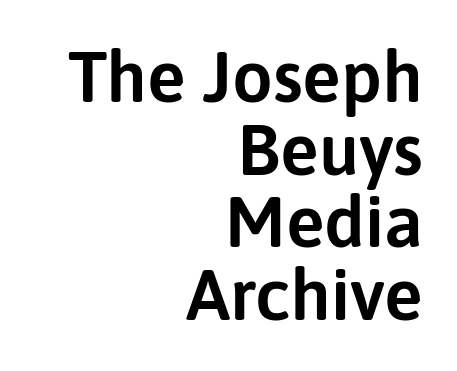
This block would grow much taller if given ordinary leading; it's compressed now. The rendering uses natural spacing where letterforms have individual widths. The type sits square on the baseline with zero lean. Notice how the passage keeps a crisp vertical edge on the right only.
